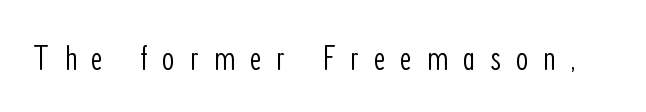
{"serif": "no", "italic": "no", "bold": "no", "weight": "light", "width": "condensed", "stroke_contrast": "low", "x_height": "medium", "monospaced": "no", "underline": "no", "letter_spacing": "wide", "letter_spacing_em": 0.39, "glyph_px": 37}
